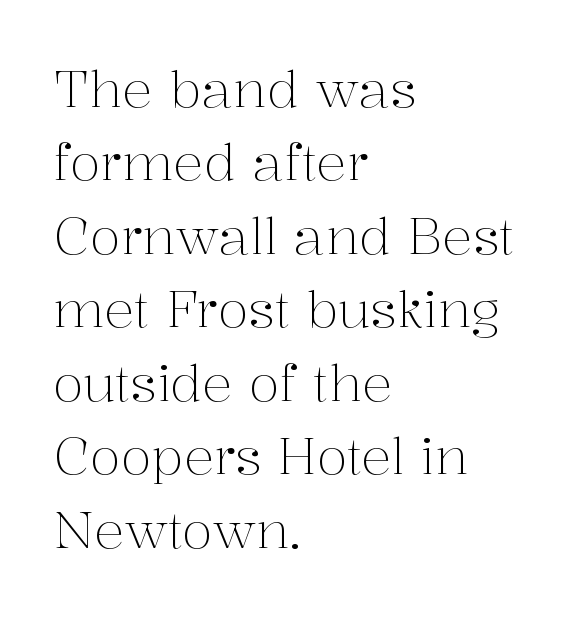
Here the designer chose a conventional face with non-uniform glyph widths. The typesetting does not lean heavy: it is not bold. The strip under each line holds only bare page. The font family rendered here belongs to the serif group.
